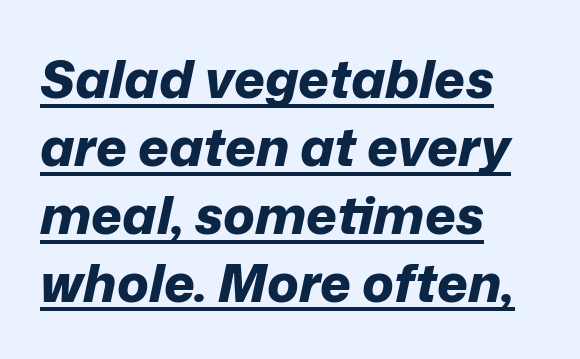
The image shows 53 px bold type, italic (leaning right); set left-aligned, normal line spacing (1.28x), normal letter spacing, underlined; low stroke contrast and a medium x-height.
